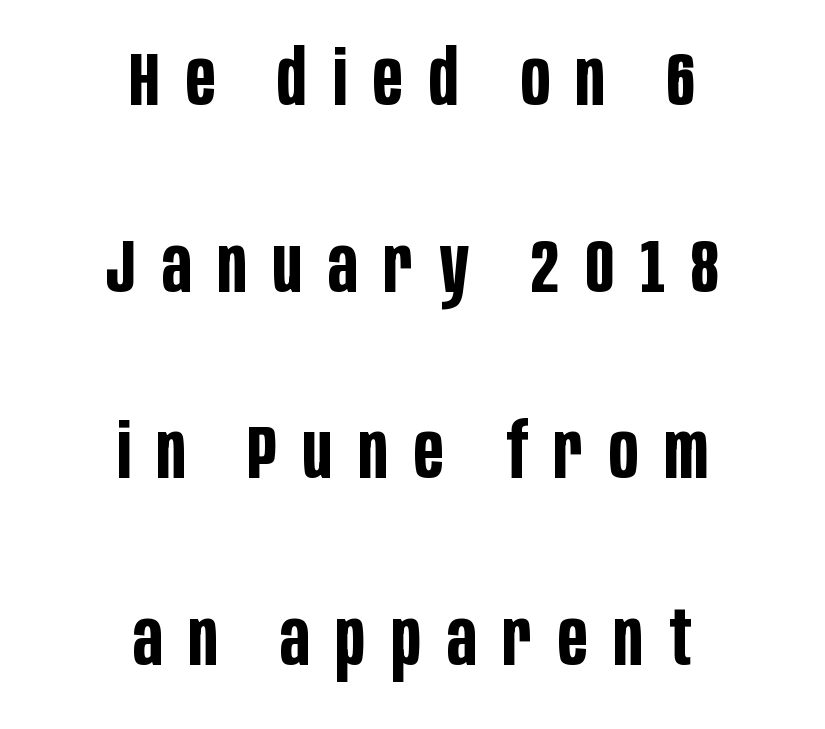
{"serif": "no", "italic": "no", "bold": "yes", "weight": "bold", "width": "condensed", "stroke_contrast": "low", "x_height": "large", "monospaced": "no", "underline": "no", "align": "center", "line_spacing": "loose", "line_spacing_ratio": 2.49, "letter_spacing": "wide", "letter_spacing_em": 0.35, "glyph_px": 75}
